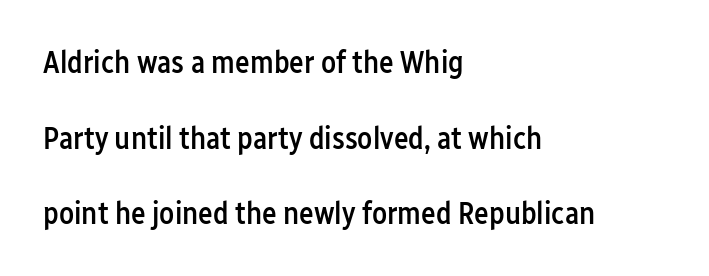
The image shows 31 px semibold, condensed sans-serif type, upright; set left-aligned, loose line spacing (2.44x), normal letter spacing, not underlined; low stroke contrast and a medium x-height.
